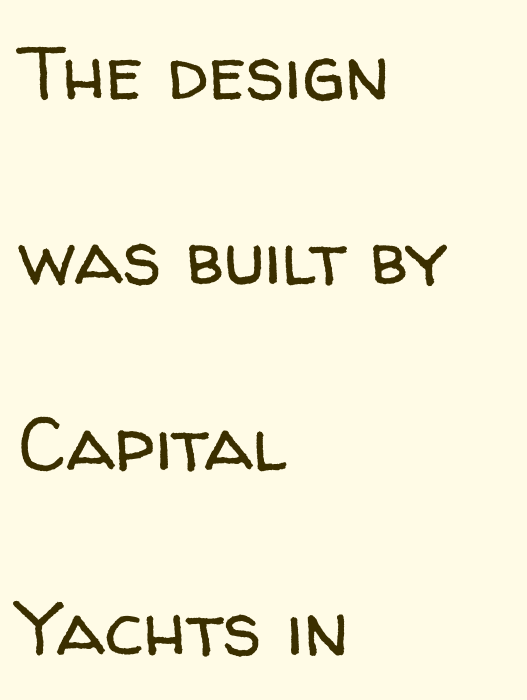
Q: Is the text bold? A: No.
Q: Is the text italic (slanted)? A: No, it is upright.
Q: Is the typeface a serif or a sans-serif typeface? A: Sans-serif.
Q: Is the text underlined? A: No.
Q: How is the paragraph aligned? A: Left-aligned.
Q: Is the spacing between letters normal or unusually wide? A: Normal.
Q: Is the spacing between lines tight, normal or loose? A: Loose.
Q: Width (condensed, normal, or wide)? A: Normal.
Q: Stroke contrast? A: Low.
Q: x-height? A: Medium.
Q: Monospaced? A: No.
